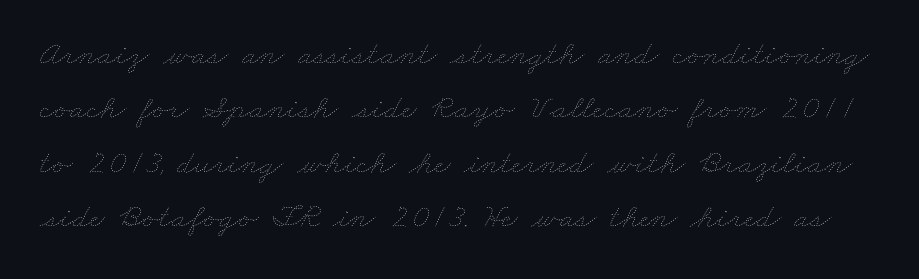
Q: Is the text bold? A: No.
Q: Is the text underlined? A: No.
Q: Is the spacing between letters normal or unusually wide? A: Normal.
Q: Is the spacing between lines tight, normal or loose? A: Normal.
Q: Width (condensed, normal, or wide)? A: Wide.
Q: Stroke contrast? A: Low.
Q: x-height? A: Small.
Q: Monospaced? A: No.
